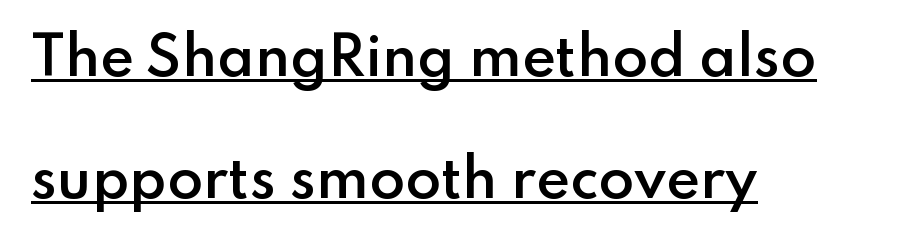
{"serif": "no", "italic": "no", "bold": "semi", "weight": "semibold", "width": "normal", "stroke_contrast": "low", "x_height": "small", "monospaced": "no", "underline": "yes", "align": "left", "line_spacing": "loose", "line_spacing_ratio": 2.35, "letter_spacing": "normal", "letter_spacing_em": 0.0, "glyph_px": 52}
